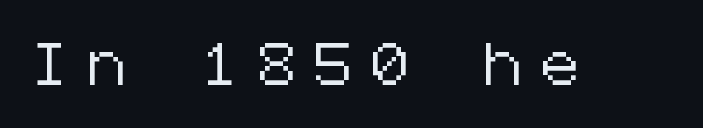
Notice how the stems are strictly vertical — no italics here. Type without underlining. You could only call the tracking loose — the letters float apart. The characters display no serif detailing; their extremities are plain.
